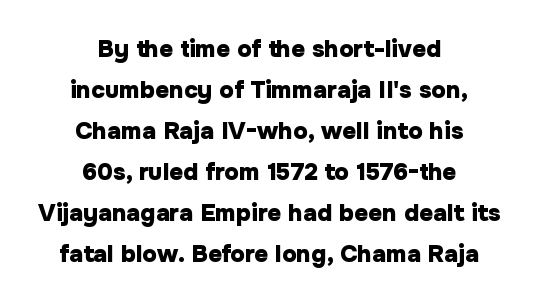
The image shows 24 px bold type, upright; set centered, line spacing 1.71x, normal letter spacing, not underlined.
